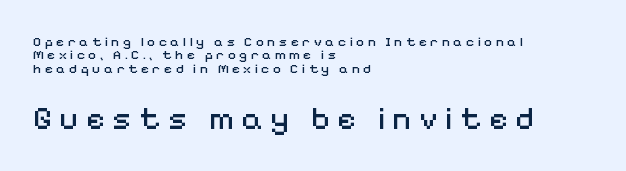
Descender tails drop into unmarked territory. Two sizes are in play, and the larger belongs to the second block. The typeface chosen for these lines omits serifs. A typesetter would call this proportional, since set widths differ per character. The rendering uses a small line-height, squeezing the rows. Horizontal alignment here is leftward, the default for most running prose.
